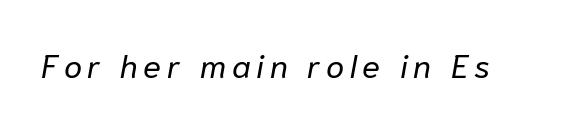
The image shows 33 px regular-weight type, italic (leaning right); set not underlined; low stroke contrast and a medium x-height.
